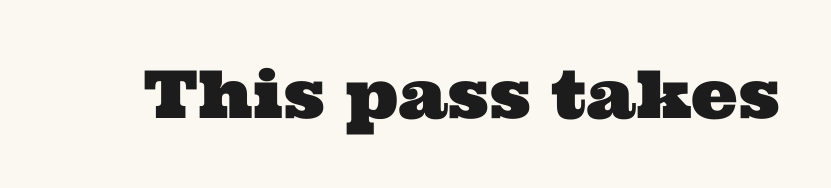
Q: Is the typeface a serif or a sans-serif typeface? A: Serif.
Q: Is the text underlined? A: No.
Q: Is the spacing between letters normal or unusually wide? A: Normal.
Q: Width (condensed, normal, or wide)? A: Wide.
Q: Stroke contrast? A: Medium.
Q: x-height? A: Medium.
Q: Monospaced? A: No.
